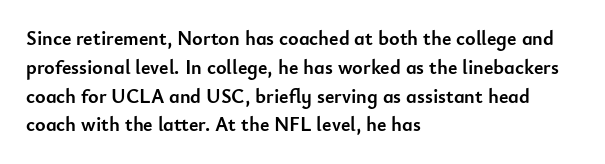
The image shows 20 px bold type, upright; set left-aligned, normal line spacing (1.44x), normal letter spacing, not underlined.
